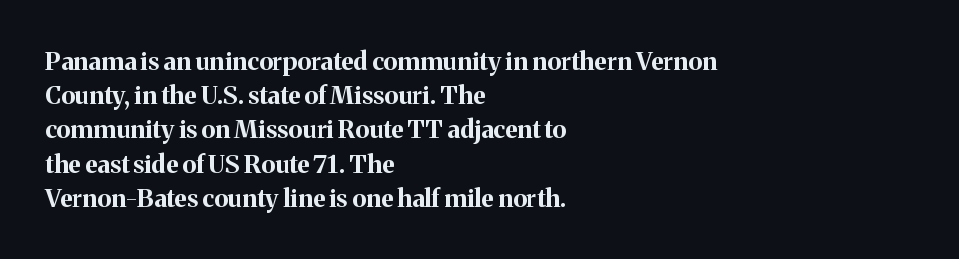
The image shows 25 px bold type, upright; set left-aligned, normal line spacing (1.37x), normal letter spacing, not underlined.
